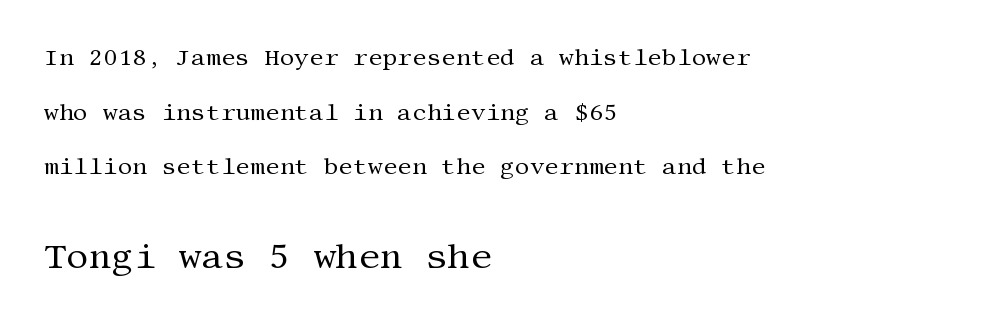
{"serif": "yes", "italic": "no", "bold": "no", "weight": "regular", "width": "normal", "stroke_contrast": "medium", "x_height": "large", "underline": "no", "align": "left", "line_spacing": "loose", "line_spacing_ratio": 2.38, "letter_spacing": "normal", "letter_spacing_em": 0.0, "larger_block": "second", "size_ratio": 1.52, "glyph_px": 35}
